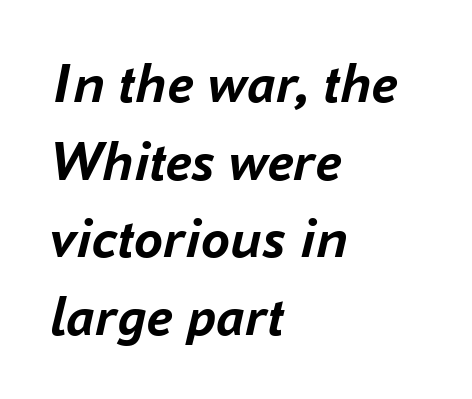
The image shows 58 px semibold type, italic (leaning right); set left-aligned, normal line spacing (1.34x), normal letter spacing, not underlined; low stroke contrast and a medium x-height.
